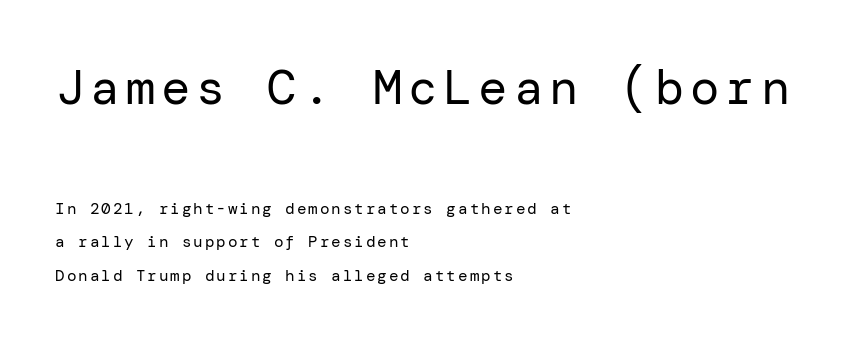
The image shows 49 px regular-weight sans-serif type, upright; set left-aligned, loose line spacing (2.11x), not underlined; the first (top) block is 3.06x larger; low stroke contrast and a medium x-height.
